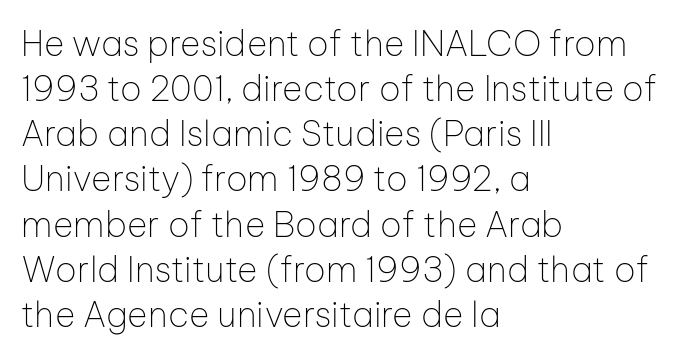
Q: Is the text bold? A: No.
Q: Is the text italic (slanted)? A: No, it is upright.
Q: Is the typeface a serif or a sans-serif typeface? A: Sans-serif.
Q: Is the text underlined? A: No.
Q: How is the paragraph aligned? A: Left-aligned.
Q: Is the spacing between letters normal or unusually wide? A: Normal.
Q: Is the spacing between lines tight, normal or loose? A: Normal.
Q: Width (condensed, normal, or wide)? A: Normal.
Q: Stroke contrast? A: Low.
Q: x-height? A: Medium.
Q: Monospaced? A: No.
